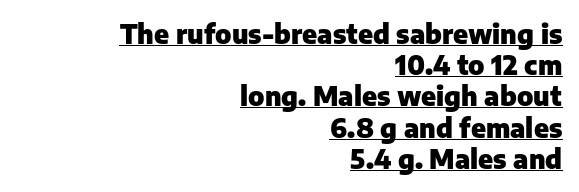
The line texture is even and compact thanks to regular tracking. The type sits square on the baseline with zero lean. Does the copy run flush right? Yes — the right margin is perfectly even. Emphasis is given by a line drawn under the lettering. How heavy is the stroke? Heavy — this is a bold.
